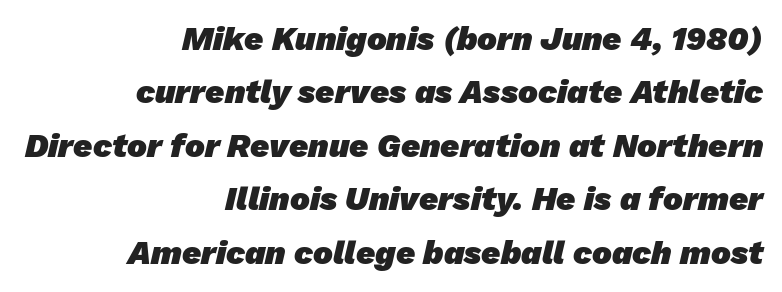
Q: Is the text bold? A: Yes.
Q: Is the typeface a serif or a sans-serif typeface? A: Sans-serif.
Q: Is the text underlined? A: No.
Q: How is the paragraph aligned? A: Right-aligned.
Q: Is the spacing between letters normal or unusually wide? A: Normal.
Q: Is the spacing between lines tight, normal or loose? A: Normal.
Q: Width (condensed, normal, or wide)? A: Normal.
Q: Stroke contrast? A: Low.
Q: x-height? A: Medium.
Q: Monospaced? A: No.
